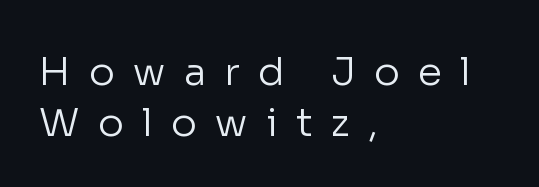
Q: Is the text bold? A: No.
Q: Is the text italic (slanted)? A: No, it is upright.
Q: Is the typeface a serif or a sans-serif typeface? A: Sans-serif.
Q: Is the text underlined? A: No.
Q: How is the paragraph aligned? A: Left-aligned.
Q: Is the spacing between letters normal or unusually wide? A: Unusually wide.
Q: Is the spacing between lines tight, normal or loose? A: Normal.
Q: Width (condensed, normal, or wide)? A: Normal.
Q: Stroke contrast? A: Low.
Q: x-height? A: Medium.
Q: Monospaced? A: No.
